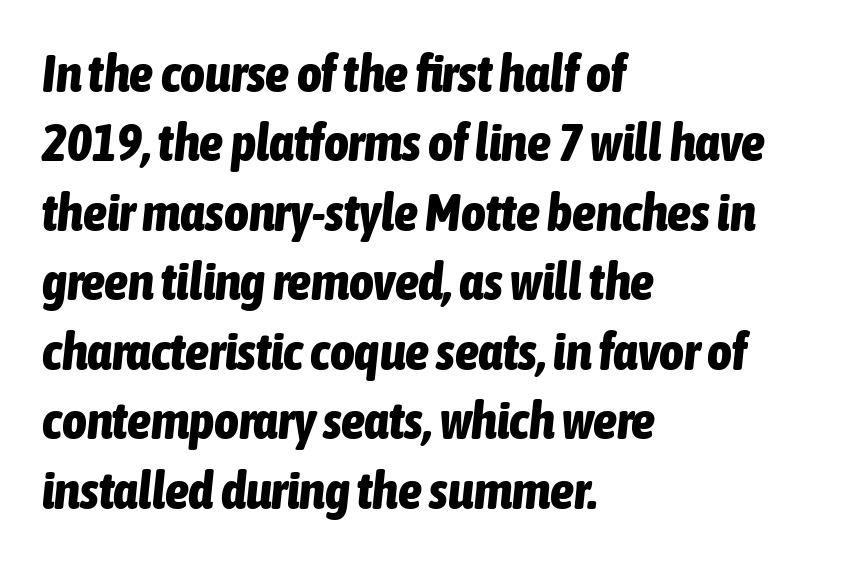
Unmarked baselines from the first word to the last. Regular leading. The horizontal fit of the characters is conventional and even. These lines are rendered in a variable-pitch font.
